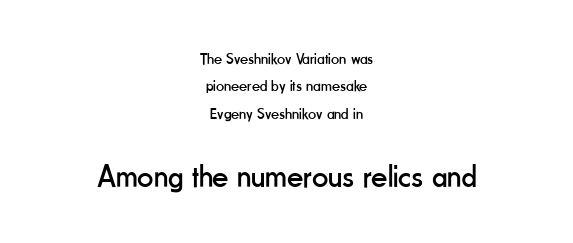
Anything drawn beneath the words? Only blank space. This reads as an unemphasized weight, regular at the heaviest. The letters carry no serifs — their stems end cleanly without finishing strokes. Between one letter and the next there's only the usual sliver of space.
